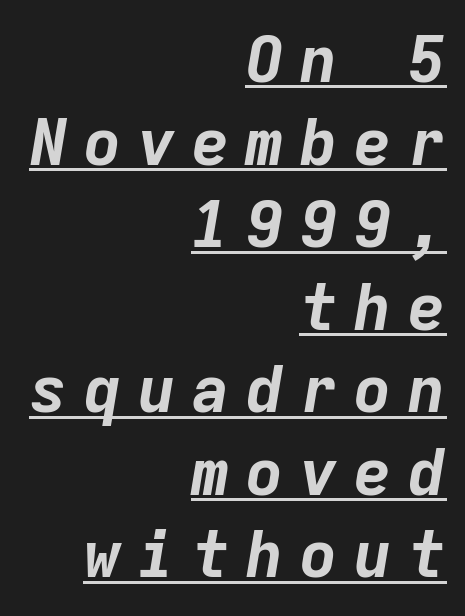
The image shows 65 px bold type, italic (leaning right), monospaced; set right-aligned, normal line spacing (1.27x), unusually wide letter spacing (+0.23 em), underlined; low stroke contrast and a medium x-height.
